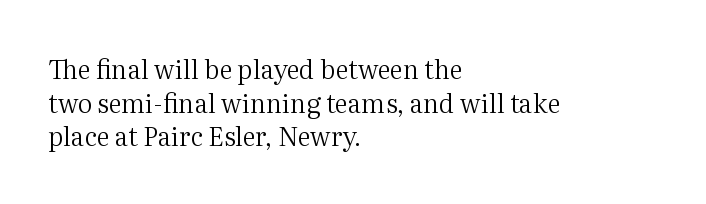
The image shows 26 px text type, upright; set left-aligned, normal line spacing (1.29x), normal letter spacing, not underlined.
